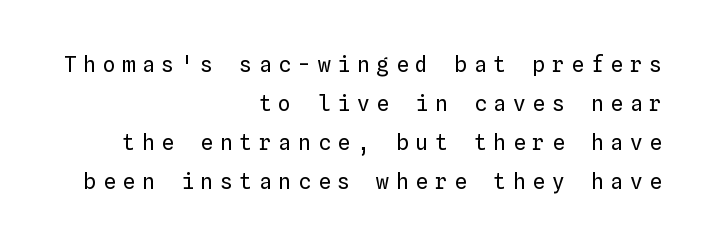
{"italic": "no", "bold": "no", "underline": "no", "align": "right", "line_spacing_ratio": 1.85, "letter_spacing": "wide", "letter_spacing_em": 0.33, "glyph_px": 21}
